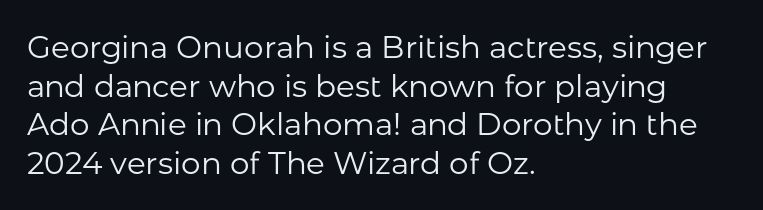
Q: Is the text bold? A: No.
Q: Is the text italic (slanted)? A: No, it is upright.
Q: Is the typeface a serif or a sans-serif typeface? A: Sans-serif.
Q: Is the text underlined? A: No.
Q: How is the paragraph aligned? A: Left-aligned.
Q: Is the spacing between letters normal or unusually wide? A: Normal.
Q: Is the spacing between lines tight, normal or loose? A: Normal.
Q: Width (condensed, normal, or wide)? A: Normal.
Q: Stroke contrast? A: Low.
Q: x-height? A: Medium.
Q: Monospaced? A: No.
